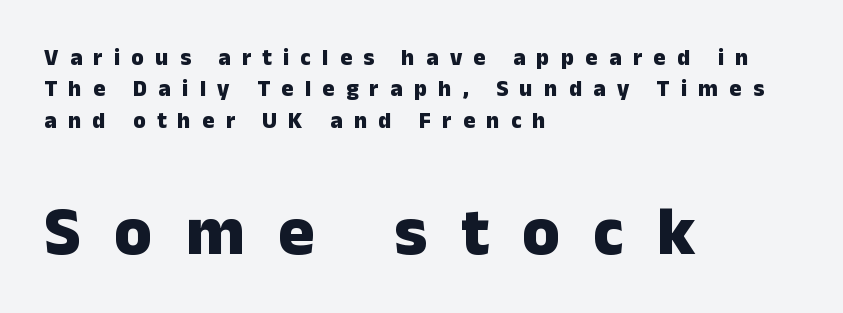
{"serif": "no", "italic": "no", "bold": "yes", "weight": "heavy", "width": "normal", "stroke_contrast": "low", "x_height": "medium", "monospaced": "no", "underline": "no", "align": "left", "line_spacing": "normal", "line_spacing_ratio": 1.36, "letter_spacing": "wide", "letter_spacing_em": 0.49, "larger_block": "second", "size_ratio": 2.96, "glyph_px": 68}
